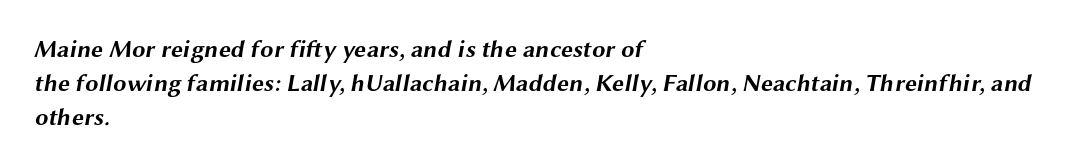
{"bold": "yes", "underline": "no", "align": "left", "line_spacing": "normal", "line_spacing_ratio": 1.42, "letter_spacing": "normal", "letter_spacing_em": 0.0, "glyph_px": 24}
